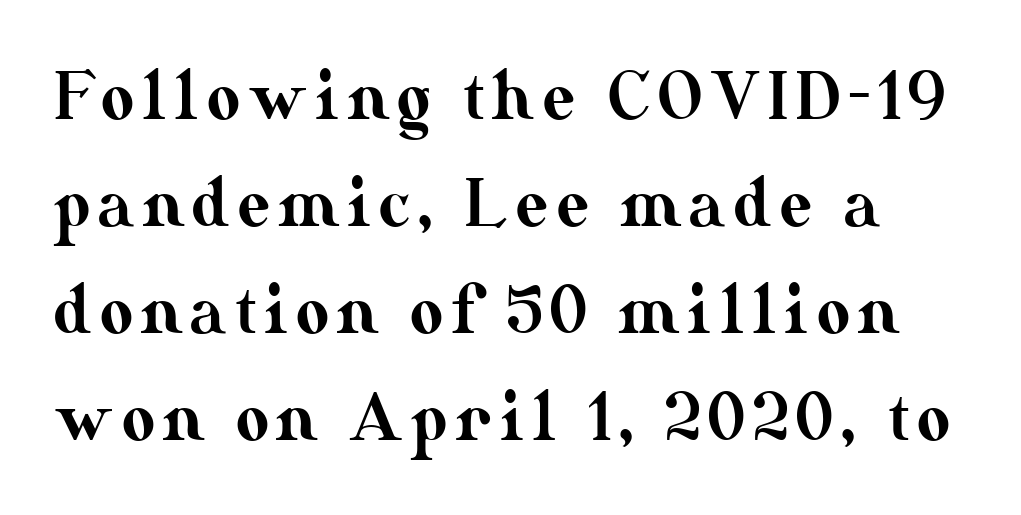
Q: Is the text italic (slanted)? A: No, it is upright.
Q: Is the text underlined? A: No.
Q: Is the spacing between lines tight, normal or loose? A: Normal.
Q: Width (condensed, normal, or wide)? A: Normal.
Q: Stroke contrast? A: Medium.
Q: x-height? A: Small.
Q: Monospaced? A: No.
